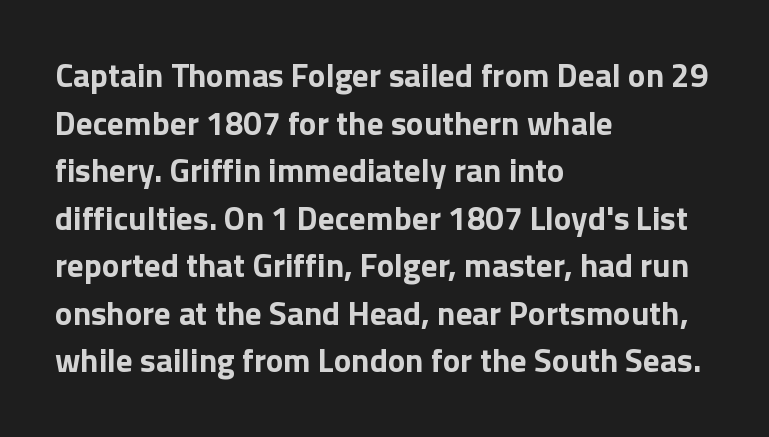
Q: Is the text bold? A: Yes.
Q: Is the text italic (slanted)? A: No, it is upright.
Q: Is the typeface a serif or a sans-serif typeface? A: Sans-serif.
Q: Is the text underlined? A: No.
Q: How is the paragraph aligned? A: Left-aligned.
Q: Is the spacing between letters normal or unusually wide? A: Normal.
Q: Is the spacing between lines tight, normal or loose? A: Normal.
Q: Width (condensed, normal, or wide)? A: Normal.
Q: Stroke contrast? A: Low.
Q: x-height? A: Medium.
Q: Monospaced? A: No.
